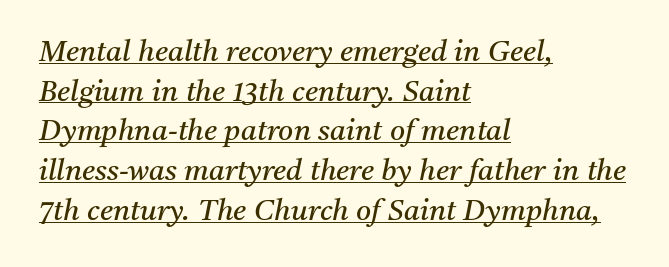
This is not heavy type; no bold has been used. The passage shown is underscored from start to finish. Does extra space separate the letters? No, they use regular spacing. Each line starts at the same left margin while the right side varies.
